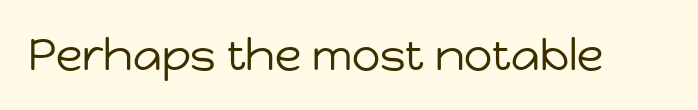
{"serif": "no", "italic": "no", "bold": "no", "weight": "regular", "width": "normal", "stroke_contrast": "low", "x_height": "medium", "monospaced": "no", "underline": "no", "letter_spacing": "normal", "letter_spacing_em": 0.0, "glyph_px": 44}
